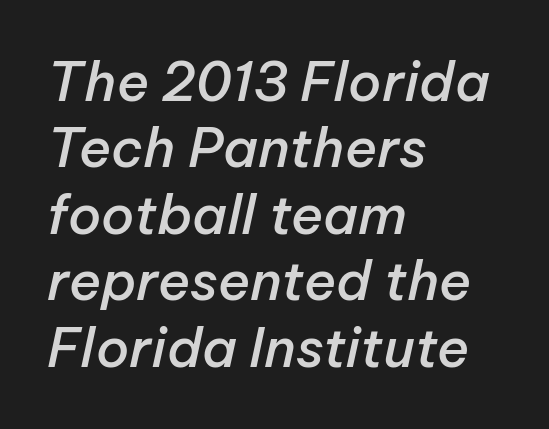
Q: Is the text bold? A: Semi-bold.
Q: Is the text italic (slanted)? A: Yes, it leans right by about 12 degrees.
Q: Is the text underlined? A: No.
Q: How is the paragraph aligned? A: Left-aligned.
Q: Is the spacing between letters normal or unusually wide? A: Normal.
Q: Width (condensed, normal, or wide)? A: Normal.
Q: Stroke contrast? A: Low.
Q: x-height? A: Medium.
Q: Monospaced? A: No.
